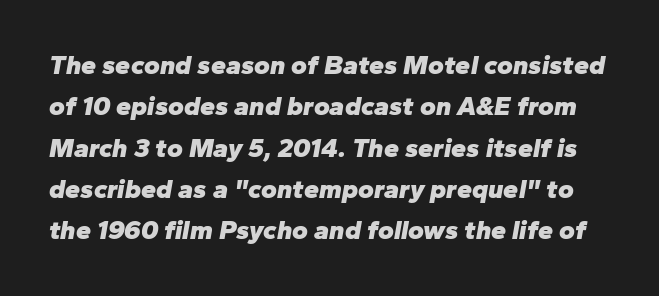
The rendering uses a bold face; every stroke is thick and dark. The glyphs look as if they've been sheared to an angle. In terms of letterspacing, this is plain default setting. The specimen omits any rule beneath the text block's lines.
